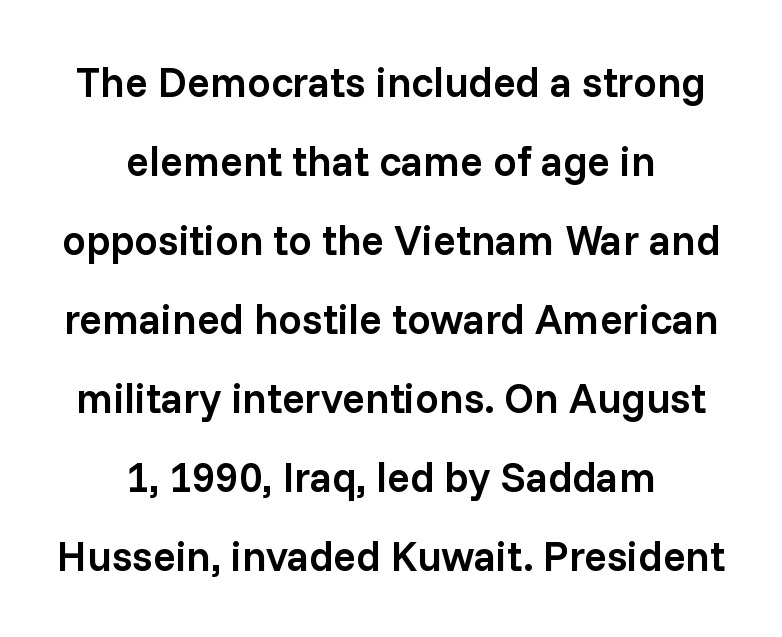
The image shows 42 px semibold sans-serif type, upright; set centered, line spacing 1.88x, normal letter spacing, not underlined; low stroke contrast and a medium x-height.
